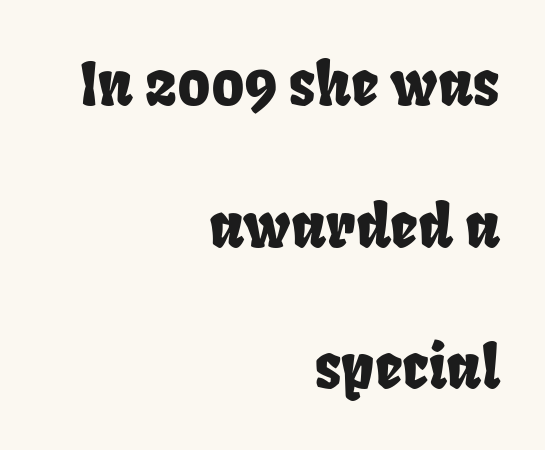
{"serif": "no", "width": "condensed", "stroke_contrast": "low", "x_height": "large", "monospaced": "no", "underline": "no", "align": "right", "line_spacing": "loose", "line_spacing_ratio": 2.36, "letter_spacing": "normal", "letter_spacing_em": 0.0, "glyph_px": 60}
